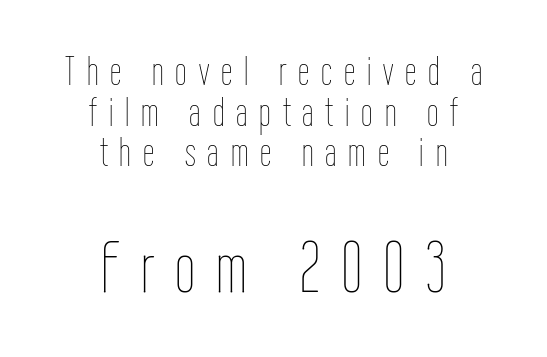
The image shows 72 px thin, condensed type, upright; set centered, tight line spacing (0.99x), unusually wide letter spacing (+0.29 em), not underlined; the second (bottom) block is 1.76x larger; low stroke contrast and a medium x-height.
